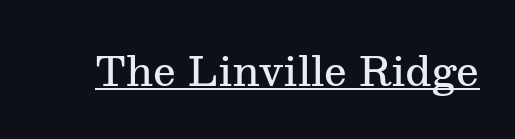
{"serif": "yes", "italic": "no", "bold": "semi", "weight": "semibold", "width": "normal", "stroke_contrast": "medium", "x_height": "medium", "monospaced": "no", "underline": "yes", "letter_spacing": "normal", "letter_spacing_em": 0.0, "glyph_px": 40}
